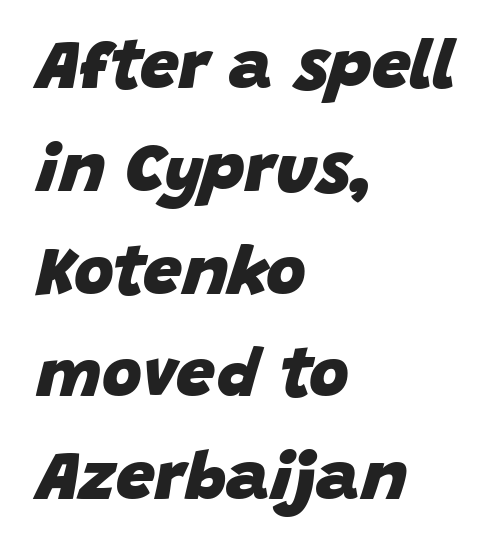
The image shows 69 px heavy type, italic (leaning right); set left-aligned, normal line spacing (1.49x), normal letter spacing, not underlined; low stroke contrast and a large x-height.
